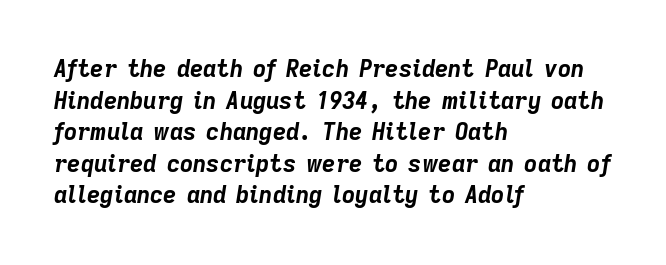
Q: Is the text bold? A: Yes.
Q: Is the text italic (slanted)? A: Yes, it leans right by about 9 degrees.
Q: Is the text underlined? A: No.
Q: How is the paragraph aligned? A: Left-aligned.
Q: Is the spacing between letters normal or unusually wide? A: Normal.
Q: Is the spacing between lines tight, normal or loose? A: Normal.
